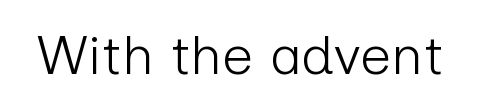
The image shows 55 px light sans-serif type, upright; set normal letter spacing, not underlined; low stroke contrast and a medium x-height.
